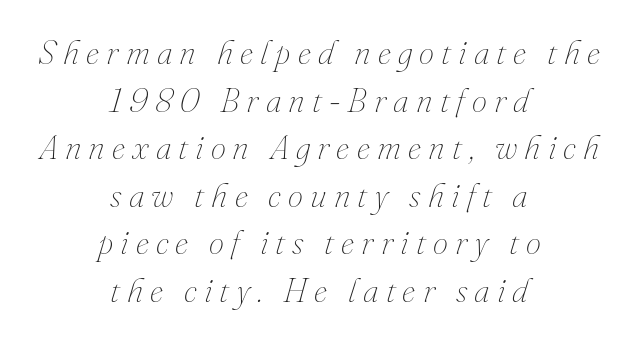
{"italic": "yes", "lean": "right", "slant_degrees": 16, "bold": "no", "weight": "thin", "width": "normal", "stroke_contrast": "medium", "x_height": "small", "monospaced": "no", "underline": "no", "align": "center", "line_spacing": "normal", "line_spacing_ratio": 1.4, "letter_spacing": "wide", "letter_spacing_em": 0.21, "glyph_px": 34}
